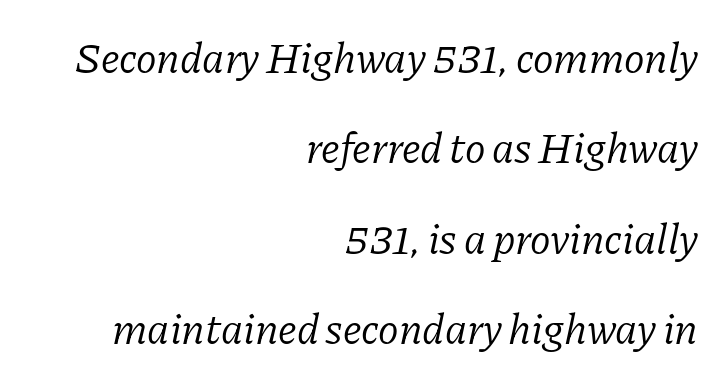
{"serif": "yes", "italic": "yes", "lean": "right", "slant_degrees": 11, "bold": "no", "weight": "light", "width": "normal", "stroke_contrast": "low", "x_height": "medium", "monospaced": "no", "underline": "no", "align": "right", "line_spacing": "loose", "line_spacing_ratio": 2.1, "letter_spacing": "normal", "letter_spacing_em": 0.0, "glyph_px": 43}
